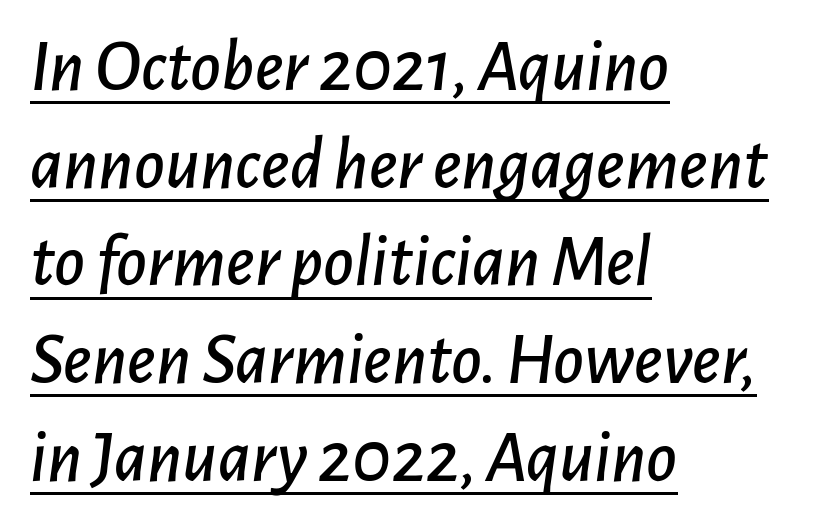
Q: Is the text italic (slanted)? A: Yes, it leans right by about 7 degrees.
Q: Is the text underlined? A: Yes.
Q: How is the paragraph aligned? A: Left-aligned.
Q: Is the spacing between letters normal or unusually wide? A: Normal.
Q: Is the spacing between lines tight, normal or loose? A: Normal.
Q: Width (condensed, normal, or wide)? A: Normal.
Q: Stroke contrast? A: Low.
Q: x-height? A: Medium.
Q: Monospaced? A: No.
